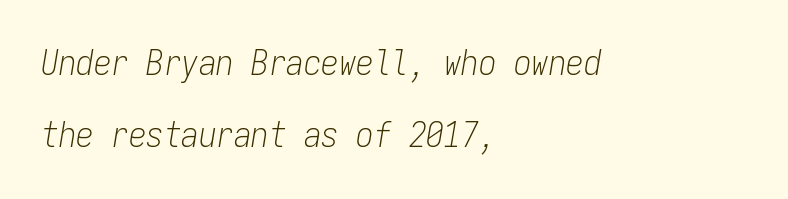
{"italic": "yes", "lean": "right", "slant_degrees": 9, "bold": "no", "weight": "light", "width": "condensed", "stroke_contrast": "low", "x_height": "medium", "monospaced": "yes", "underline": "no", "align": "left", "line_spacing": "loose", "line_spacing_ratio": 2.06, "letter_spacing": "normal", "letter_spacing_em": 0.0, "glyph_px": 35}
